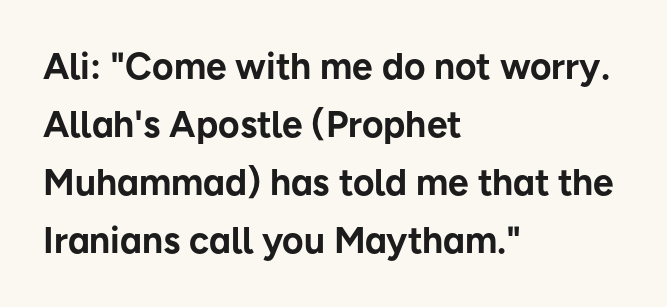
The image shows 37 px bold sans-serif type, upright; set left-aligned, normal line spacing (1.57x), normal letter spacing, not underlined; low stroke contrast and a medium x-height.
